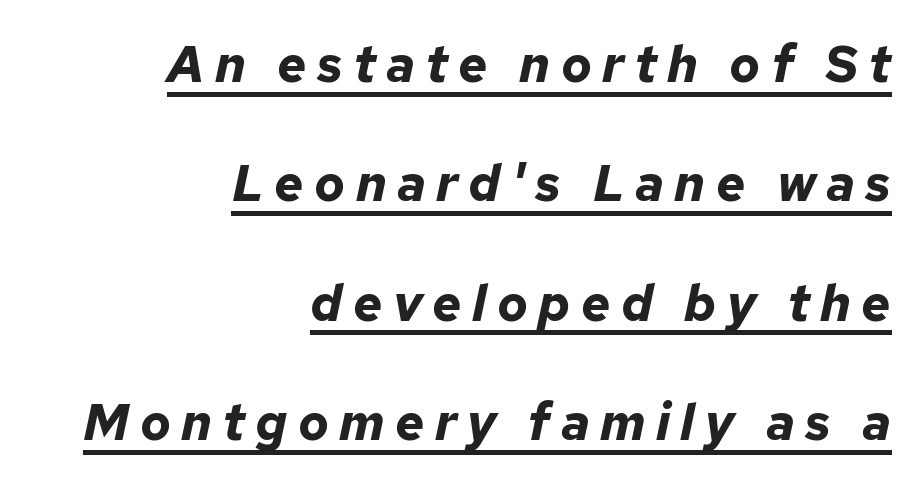
{"italic": "yes", "lean": "right", "slant_degrees": 12, "bold": "yes", "weight": "bold", "width": "normal", "stroke_contrast": "low", "x_height": "medium", "monospaced": "no", "underline": "yes", "align": "right", "line_spacing": "loose", "line_spacing_ratio": 2.34, "letter_spacing": "wide", "letter_spacing_em": 0.2, "glyph_px": 51}
